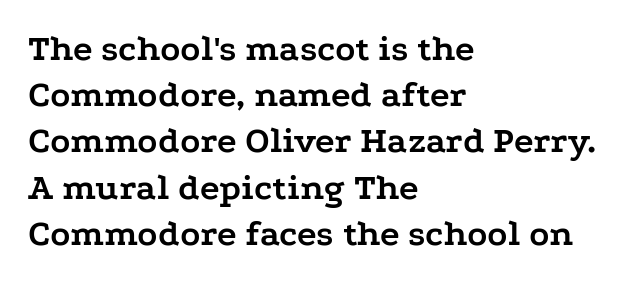
{"serif": "yes", "italic": "no", "bold": "yes", "weight": "semibold", "width": "wide", "stroke_contrast": "low", "x_height": "medium", "monospaced": "no", "underline": "no", "align": "left", "line_spacing": "normal", "line_spacing_ratio": 1.25, "letter_spacing": "normal", "letter_spacing_em": 0.0, "glyph_px": 37}
